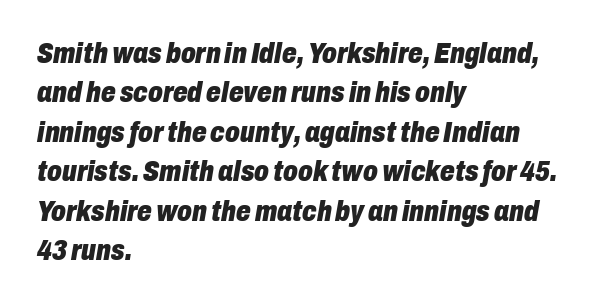
{"italic": "yes", "lean": "right", "slant_degrees": 10, "bold": "yes", "weight": "heavy", "width": "condensed", "stroke_contrast": "low", "x_height": "medium", "monospaced": "no", "underline": "no", "align": "left", "line_spacing": "normal", "line_spacing_ratio": 1.36, "letter_spacing": "normal", "letter_spacing_em": 0.0, "glyph_px": 29}
